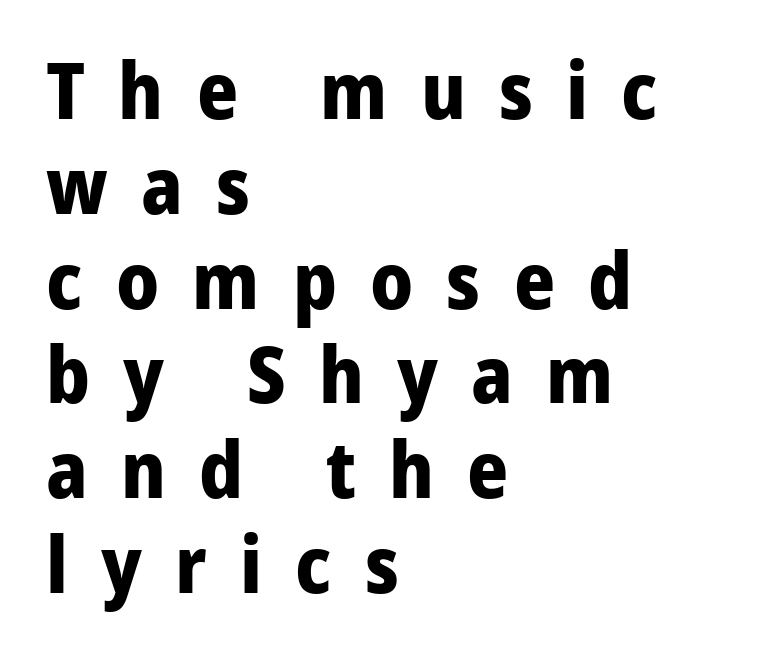
Q: Is the text bold? A: Yes.
Q: Is the text italic (slanted)? A: No, it is upright.
Q: Is the typeface a serif or a sans-serif typeface? A: Sans-serif.
Q: Is the text underlined? A: No.
Q: How is the paragraph aligned? A: Left-aligned.
Q: Is the spacing between letters normal or unusually wide? A: Unusually wide.
Q: Width (condensed, normal, or wide)? A: Normal.
Q: Stroke contrast? A: Low.
Q: x-height? A: Medium.
Q: Monospaced? A: No.
